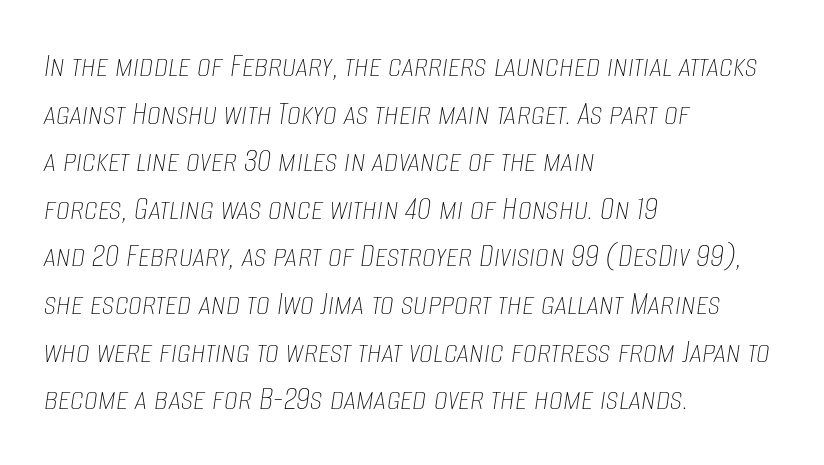
Each letter keeps its own natural width here, so spacing adapts to shape. Rule under the text: the space is simply empty. Notice how descenders clear the ascenders below comfortably — that's standard leading. Slanted lettering throughout. The font sits on the lighter half of the weight spectrum, regular included. Visually the block forms a straight wall on the left and a jagged coastline on the right.
